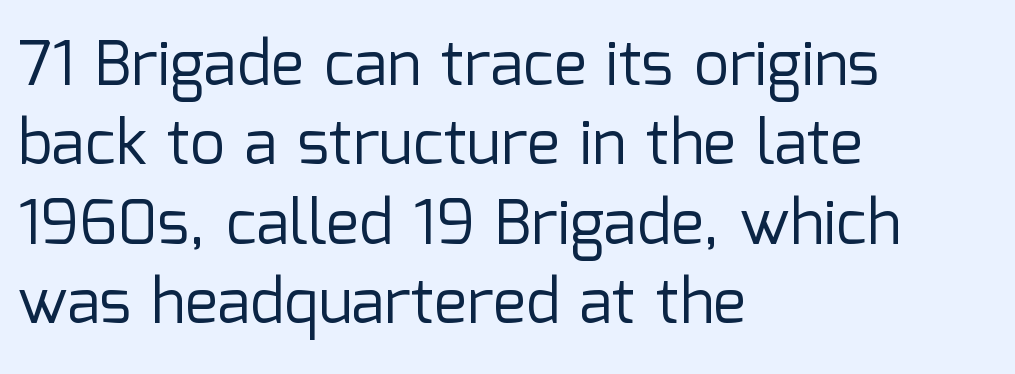
The image shows 62 px regular-weight sans-serif type, upright; set left-aligned, normal line spacing (1.28x), normal letter spacing, not underlined; low stroke contrast and a medium x-height.
